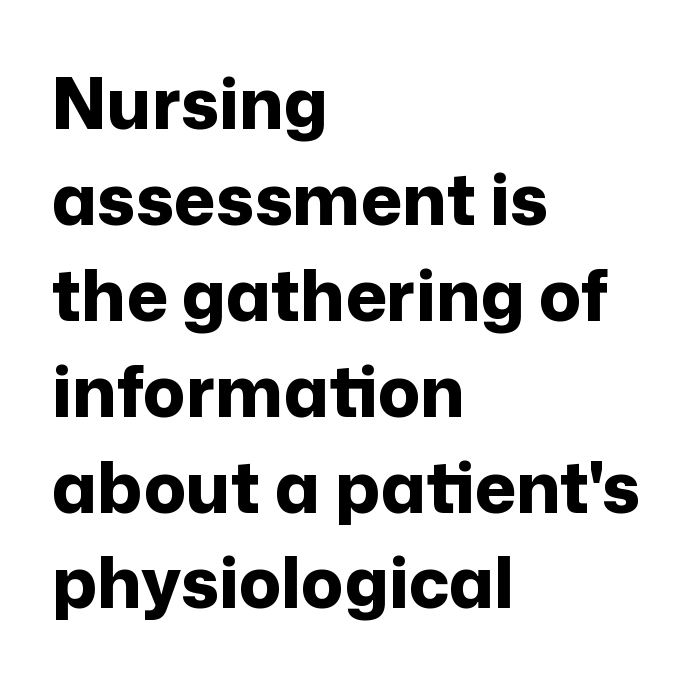
Q: Is the text bold? A: Yes.
Q: Is the text italic (slanted)? A: No, it is upright.
Q: Is the typeface a serif or a sans-serif typeface? A: Sans-serif.
Q: Is the text underlined? A: No.
Q: How is the paragraph aligned? A: Left-aligned.
Q: Is the spacing between letters normal or unusually wide? A: Normal.
Q: Is the spacing between lines tight, normal or loose? A: Normal.
Q: Width (condensed, normal, or wide)? A: Normal.
Q: Stroke contrast? A: Low.
Q: x-height? A: Medium.
Q: Monospaced? A: No.
